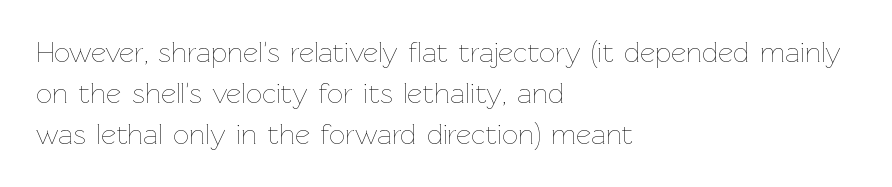
{"italic": "no", "bold": "no", "weight": "thin", "width": "normal", "stroke_contrast": "low", "x_height": "medium", "monospaced": "no", "underline": "no", "align": "left", "line_spacing": "normal", "line_spacing_ratio": 1.41, "letter_spacing": "normal", "letter_spacing_em": 0.0, "glyph_px": 29}
